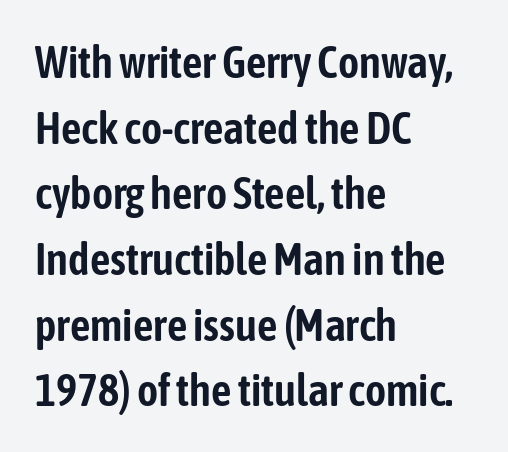
A typesetter would call this zero additional tracking. Nope, not italic — everything's standing straight. Unlike a traditional serif, this face leaves its strokes unadorned. Line spacing here is normal. Left-aligned paragraph, ragged on the right. A typesetter would call this proportional, since set widths differ per character.
